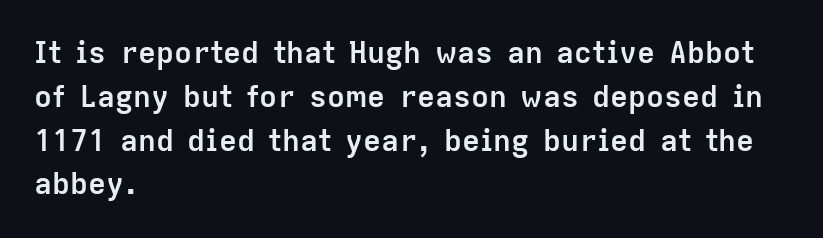
{"serif": "no", "italic": "no", "bold": "yes", "weight": "semibold", "width": "normal", "stroke_contrast": "low", "x_height": "medium", "monospaced": "no", "underline": "no", "align": "left", "line_spacing": "normal", "line_spacing_ratio": 1.46, "letter_spacing": "normal", "letter_spacing_em": 0.0, "glyph_px": 30}
